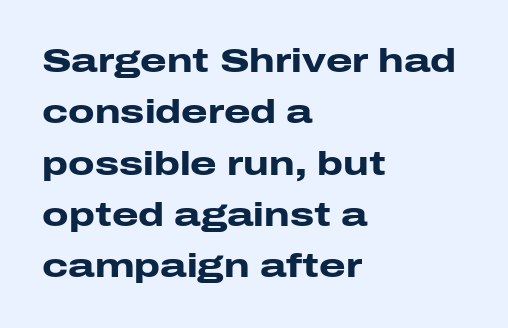
Evenly set lines give the paragraph a standard silhouette. This sample is left-justified, so line endings fall wherever the words run out. Glance below the letters and you will spot only blank space. Here the designer chose a conventional face with non-uniform glyph widths.
